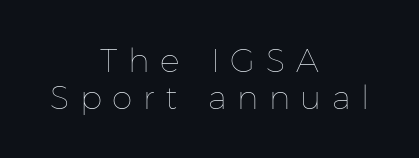
Notice how descenders almost collide with the ascenders below — that's tight leading. Only glyphs here, with clear space below each row. The whitespace from short lines is split evenly between both sides. Substantial extra tracking has been applied to these lines. This sample has the flowing, uneven cadence of proportional lettering.
